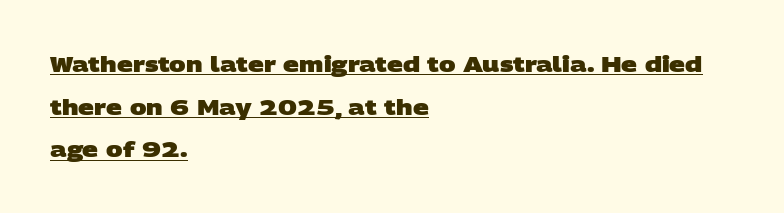
Q: Is the text bold? A: Yes.
Q: Is the text underlined? A: Yes.
Q: How is the paragraph aligned? A: Left-aligned.
Q: Is the spacing between letters normal or unusually wide? A: Normal.
Q: Is the spacing between lines tight, normal or loose? A: Loose.
